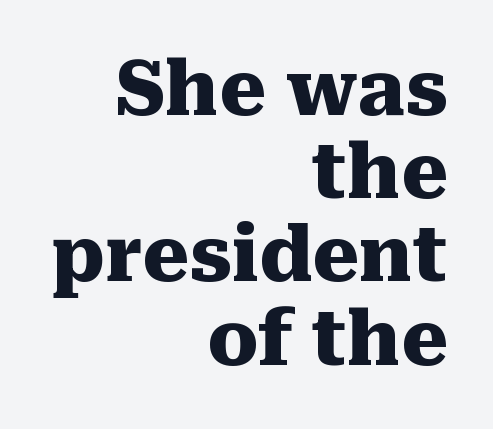
{"serif": "yes", "italic": "no", "bold": "yes", "weight": "heavy", "width": "normal", "stroke_contrast": "medium", "x_height": "medium", "monospaced": "no", "underline": "no", "align": "right", "line_spacing": "tight", "line_spacing_ratio": 1.11, "letter_spacing": "normal", "letter_spacing_em": 0.0, "glyph_px": 75}
